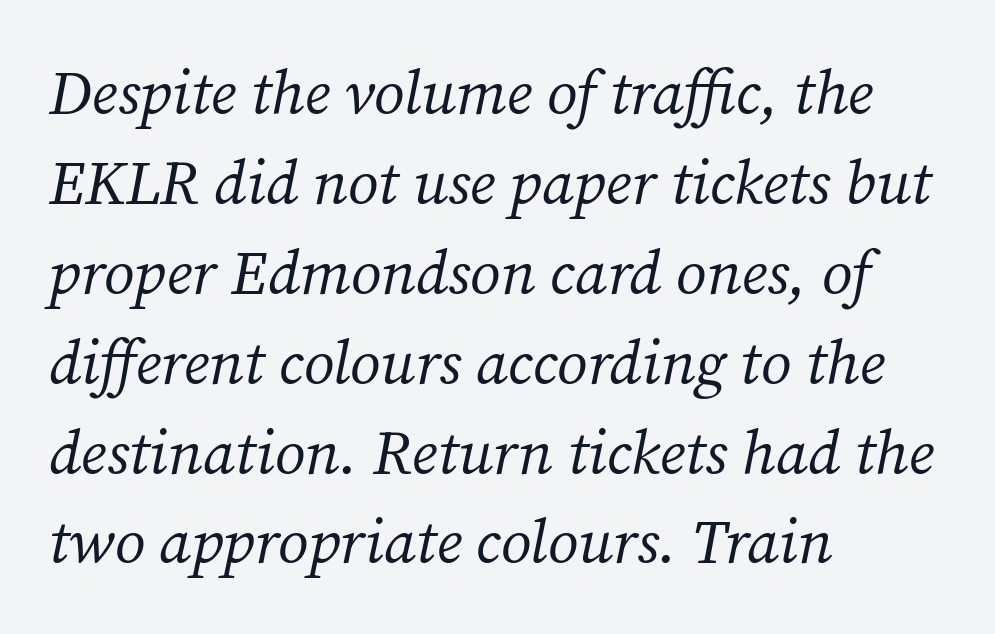
Q: Is the text bold? A: No.
Q: Is the text italic (slanted)? A: Yes, it leans right by about 12 degrees.
Q: Is the typeface a serif or a sans-serif typeface? A: Serif.
Q: Is the text underlined? A: No.
Q: How is the paragraph aligned? A: Left-aligned.
Q: Is the spacing between letters normal or unusually wide? A: Normal.
Q: Is the spacing between lines tight, normal or loose? A: Normal.
Q: Width (condensed, normal, or wide)? A: Normal.
Q: Stroke contrast? A: Medium.
Q: x-height? A: Medium.
Q: Monospaced? A: No.
